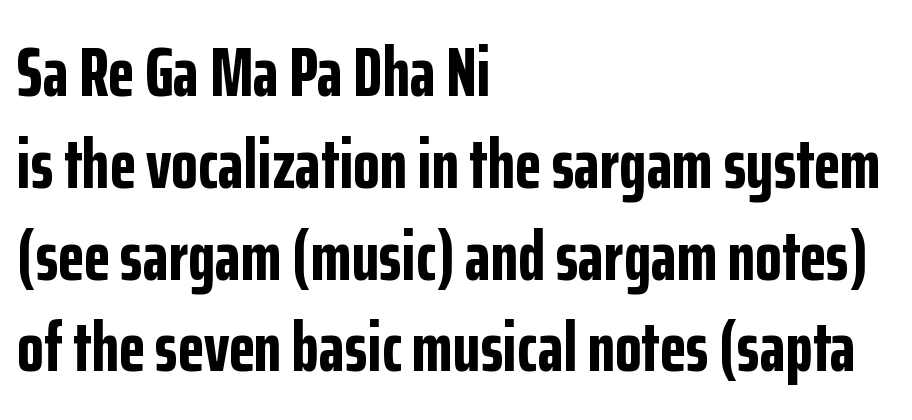
{"serif": "no", "italic": "no", "bold": "yes", "weight": "bold", "width": "condensed", "stroke_contrast": "low", "x_height": "medium", "monospaced": "no", "underline": "no", "align": "left", "line_spacing": "normal", "line_spacing_ratio": 1.33, "letter_spacing": "normal", "letter_spacing_em": 0.0, "glyph_px": 69}
